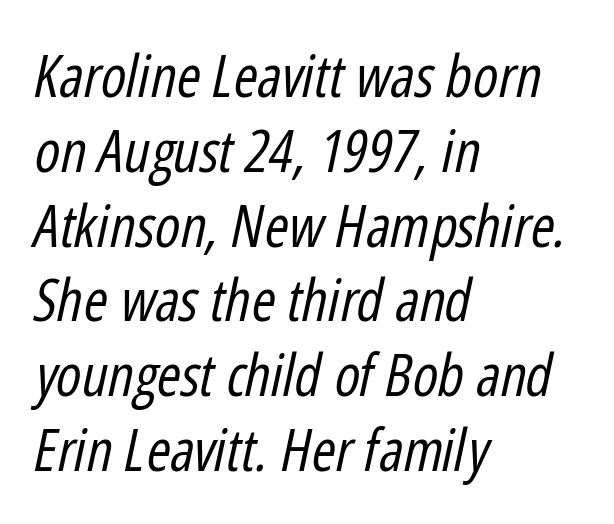
The image shows 58 px regular-weight, condensed type, italic (leaning right); set left-aligned, normal line spacing (1.29x), normal letter spacing, not underlined; low stroke contrast and a medium x-height.
